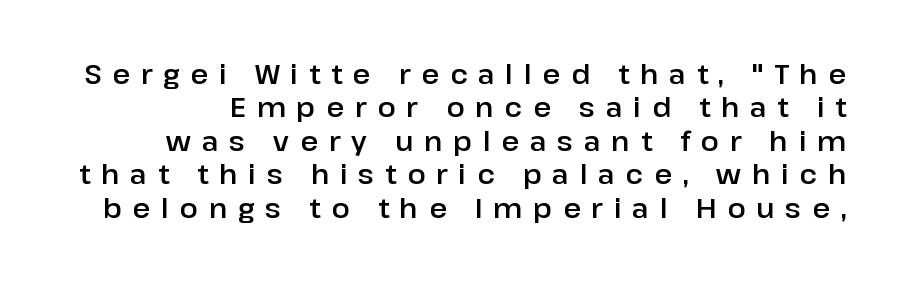
{"italic": "no", "underline": "no", "line_spacing_ratio": 1.24, "letter_spacing": "wide", "letter_spacing_em": 0.4, "glyph_px": 27}
